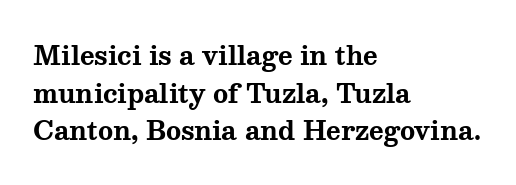
Q: Is the text bold? A: Yes.
Q: Is the text italic (slanted)? A: No, it is upright.
Q: Is the text underlined? A: No.
Q: How is the paragraph aligned? A: Left-aligned.
Q: Is the spacing between letters normal or unusually wide? A: Normal.
Q: Is the spacing between lines tight, normal or loose? A: Normal.
